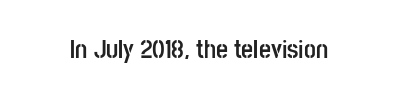
The image shows 26 px bold type, upright; set normal letter spacing, not underlined.
